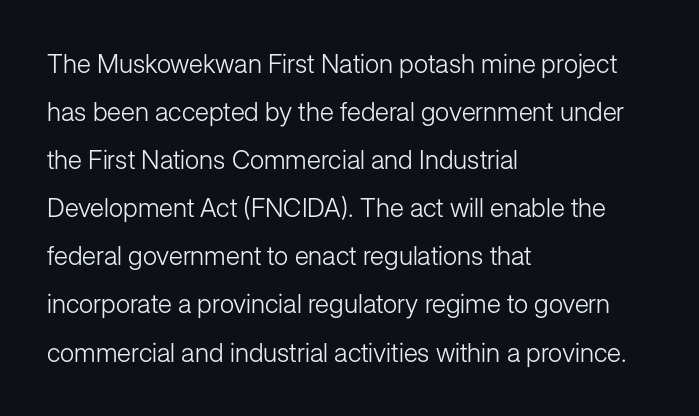
Any mark beneath the type? The region is blank. The type sits square on the baseline with zero lean. Compared with typical body copy, the letter spacing here is the same. This rendering uses left alignment, leaving the right contour irregular.
